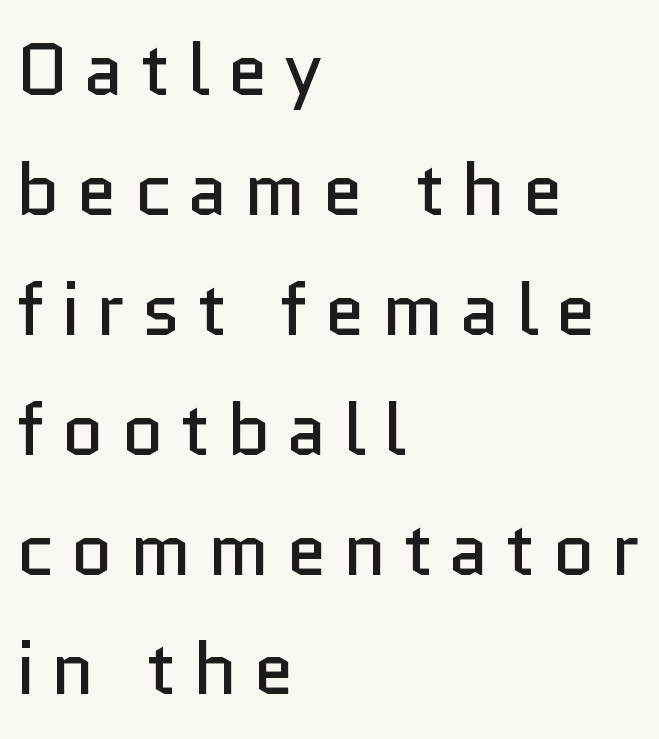
Varying glyph widths throughout — classic text-font behaviour. Line beginnings align vertically; line endings do not. Vertical strokes here are truly vertical. The space beneath each line is pristine and unruled. Heft: none added — not bold. Compared with typical body copy, the letter spacing here is much looser.
